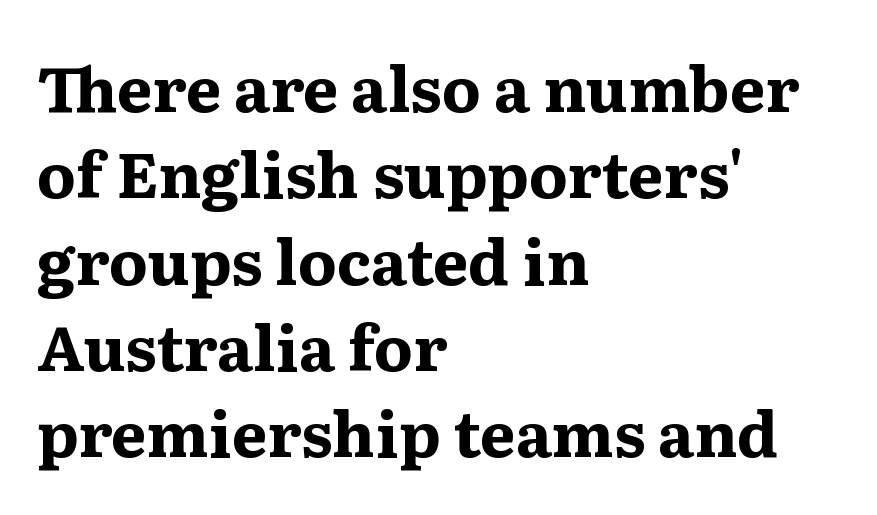
{"serif": "yes", "italic": "no", "bold": "yes", "weight": "bold", "width": "wide", "stroke_contrast": "medium", "x_height": "medium", "monospaced": "no", "underline": "no", "align": "left", "line_spacing": "normal", "line_spacing_ratio": 1.37, "letter_spacing": "normal", "letter_spacing_em": 0.0, "glyph_px": 63}
